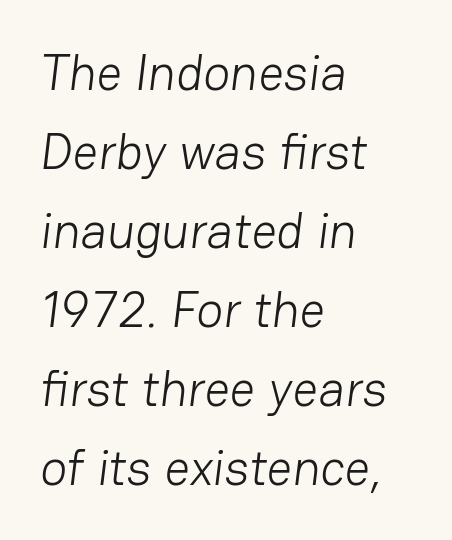
{"serif": "no", "bold": "no", "weight": "light", "width": "normal", "stroke_contrast": "low", "x_height": "medium", "monospaced": "no", "underline": "no", "align": "left", "line_spacing": "normal", "line_spacing_ratio": 1.58, "letter_spacing": "normal", "letter_spacing_em": 0.0, "glyph_px": 50}
